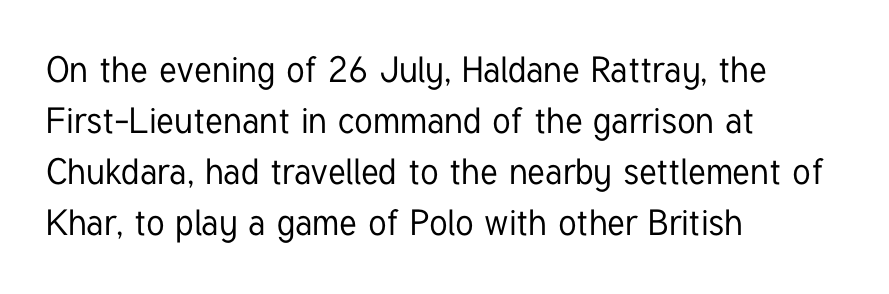
The image shows 36 px condensed sans-serif type, upright; set left-aligned, normal line spacing (1.42x), normal letter spacing, not underlined; low stroke contrast and a medium x-height.
